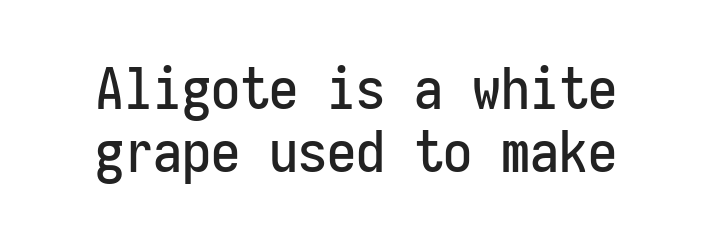
The image shows 58 px condensed sans-serif type, upright, monospaced; set tight line spacing (1.08x), normal letter spacing, not underlined; low stroke contrast and a medium x-height.
